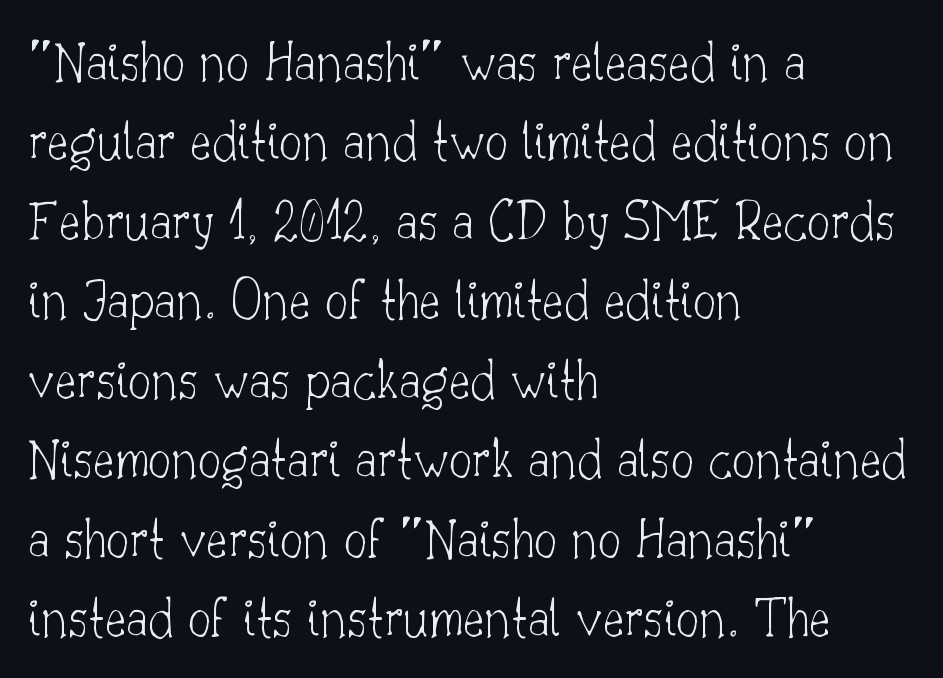
{"serif": "yes", "italic": "no", "bold": "no", "weight": "thin", "width": "normal", "stroke_contrast": "low", "x_height": "small", "monospaced": "no", "underline": "no", "align": "left", "line_spacing": "normal", "line_spacing_ratio": 1.37, "letter_spacing": "normal", "letter_spacing_em": 0.0, "glyph_px": 58}
